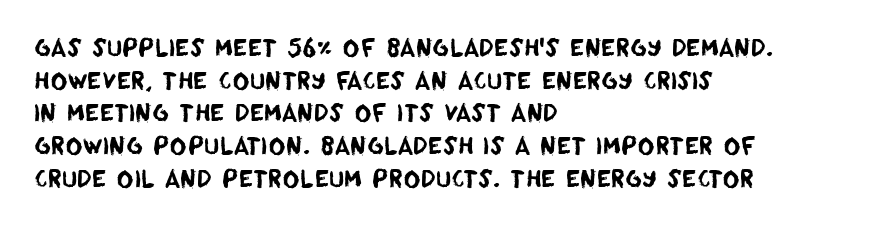
Q: Is the text underlined? A: No.
Q: How is the paragraph aligned? A: Left-aligned.
Q: Is the spacing between letters normal or unusually wide? A: Normal.
Q: Is the spacing between lines tight, normal or loose? A: Normal.
